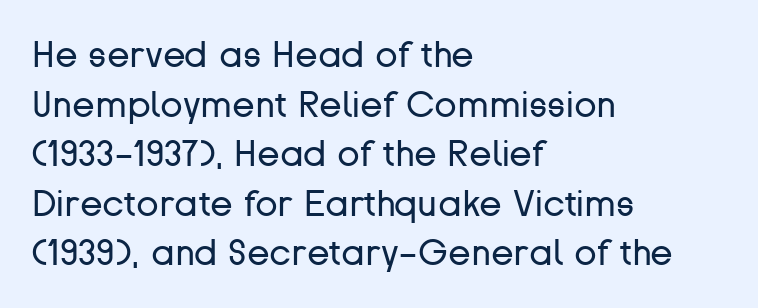
Q: Is the text bold? A: No.
Q: Is the text italic (slanted)? A: No, it is upright.
Q: Is the typeface a serif or a sans-serif typeface? A: Sans-serif.
Q: Is the text underlined? A: No.
Q: How is the paragraph aligned? A: Left-aligned.
Q: Is the spacing between letters normal or unusually wide? A: Normal.
Q: Is the spacing between lines tight, normal or loose? A: Normal.
Q: Width (condensed, normal, or wide)? A: Normal.
Q: Stroke contrast? A: Low.
Q: x-height? A: Medium.
Q: Monospaced? A: No.
